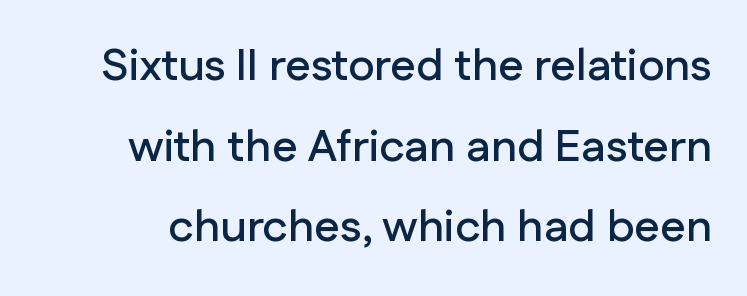
Q: Is the text italic (slanted)? A: No, it is upright.
Q: Is the typeface a serif or a sans-serif typeface? A: Sans-serif.
Q: Is the text underlined? A: No.
Q: Is the spacing between letters normal or unusually wide? A: Normal.
Q: Width (condensed, normal, or wide)? A: Normal.
Q: Stroke contrast? A: Low.
Q: x-height? A: Medium.
Q: Monospaced? A: No.
